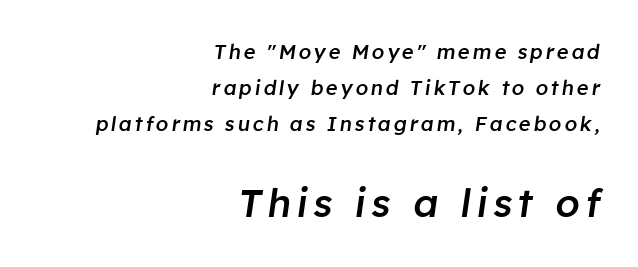
Q: Is the text bold? A: Semi-bold.
Q: Is the text italic (slanted)? A: Yes, it leans right by about 8 degrees.
Q: Is the text underlined? A: No.
Q: How is the paragraph aligned? A: Right-aligned.
Q: Which block of text is set in a larger size, the first (top) or the second (bottom)? A: The second (bottom) one.
Q: Width (condensed, normal, or wide)? A: Normal.
Q: Stroke contrast? A: Low.
Q: x-height? A: Medium.
Q: Monospaced? A: No.
